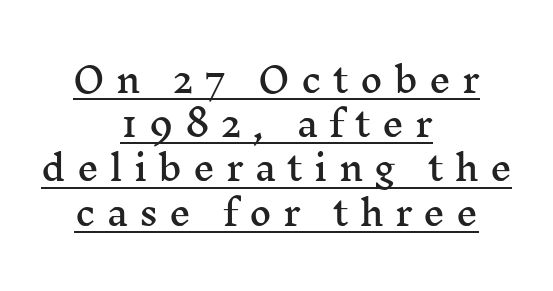
Q: Is the text italic (slanted)? A: No, it is upright.
Q: Is the typeface a serif or a sans-serif typeface? A: Serif.
Q: Is the text underlined? A: Yes.
Q: How is the paragraph aligned? A: Centered.
Q: Is the spacing between letters normal or unusually wide? A: Unusually wide.
Q: Is the spacing between lines tight, normal or loose? A: Normal.
Q: Width (condensed, normal, or wide)? A: Wide.
Q: Stroke contrast? A: Medium.
Q: x-height? A: Medium.
Q: Monospaced? A: No.
